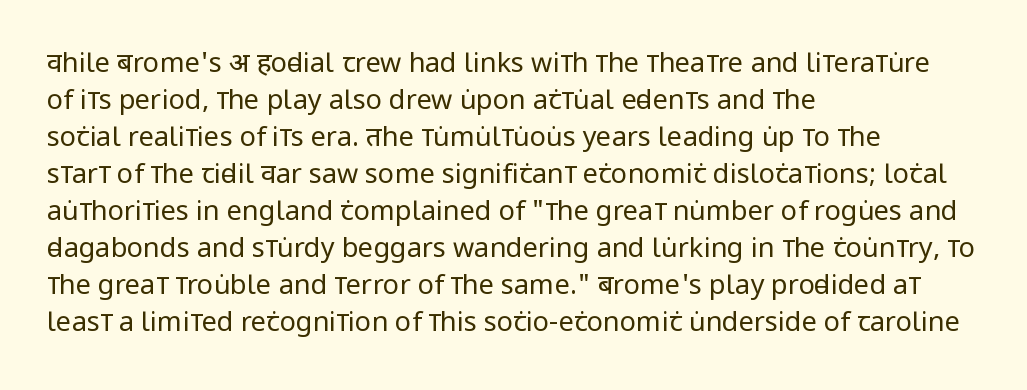
The image shows 27 px text type, upright; set left-aligned, normal line spacing (1.37x), normal letter spacing, not underlined.
